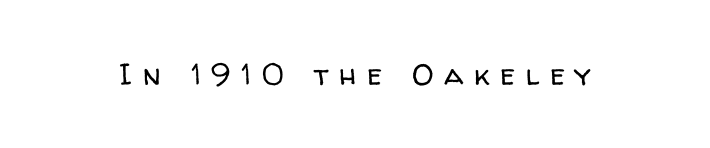
{"serif": "no", "italic": "no", "bold": "no", "weight": "regular", "width": "normal", "stroke_contrast": "low", "x_height": "medium", "monospaced": "no", "underline": "no", "letter_spacing": "wide", "letter_spacing_em": 0.35, "glyph_px": 30}
